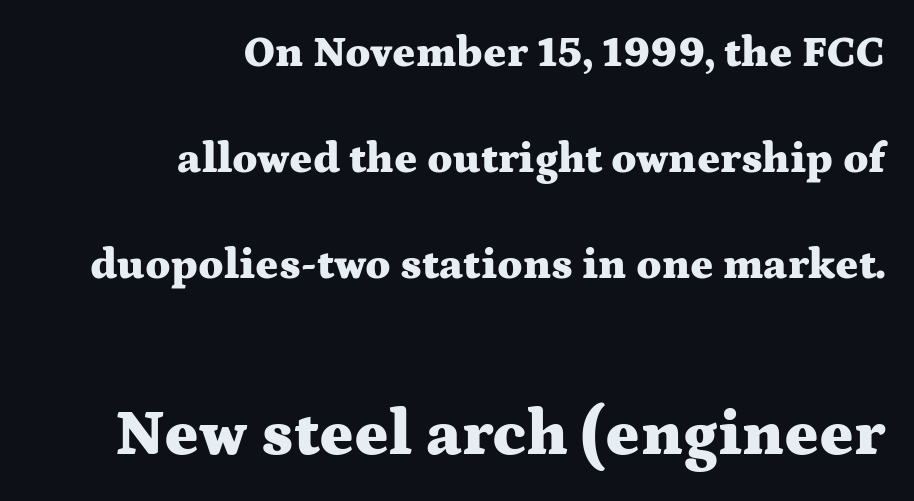
The gaps between neighbouring characters are ordinary and unremarkable. Rendered with straight, roman letterforms. The string is rendered with underlining switched off. Between these two stacked blocks, the lower one wins on size. This is serif lettering, the kind often seen in printed books. Does the leading feel generous? Absolutely, it's lavish.
